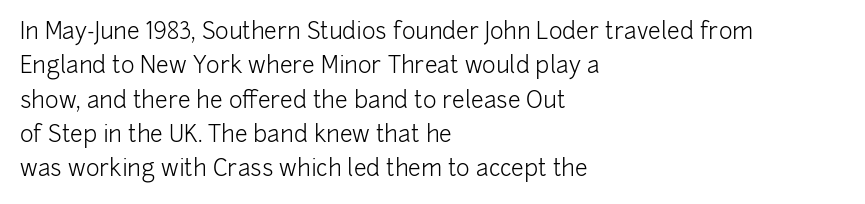
The image shows 23 px text type, upright; set left-aligned, normal line spacing (1.49x), normal letter spacing, not underlined.
